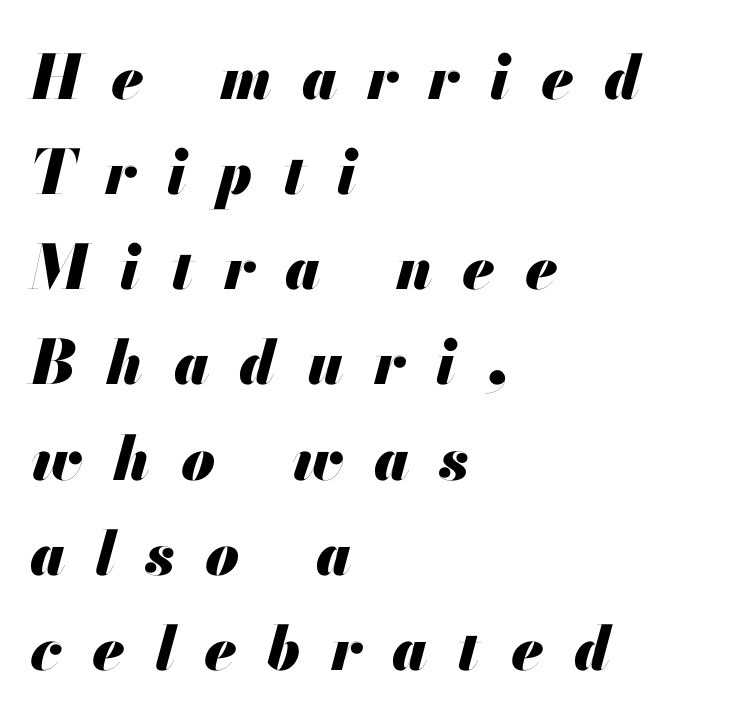
Which margin do the lines hug? The left one — the right edge is uneven. Think of a printed novel: that variable character pitch is what you see here. The lettering tilts uniformly, giving the passage an italic look. The area under the type is left untouched. How heavy is the stroke? Heavy — this is a bold.
